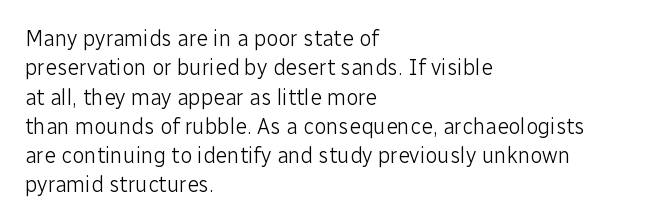
Caption: face not bold, strokes unweighted. Whoever set this chose a conventional vertical rhythm. This sample uses plain, unmodified letter spacing. The lettering stays uniformly vertical, giving the passage a roman look. Rule under the text: the space is simply empty.
